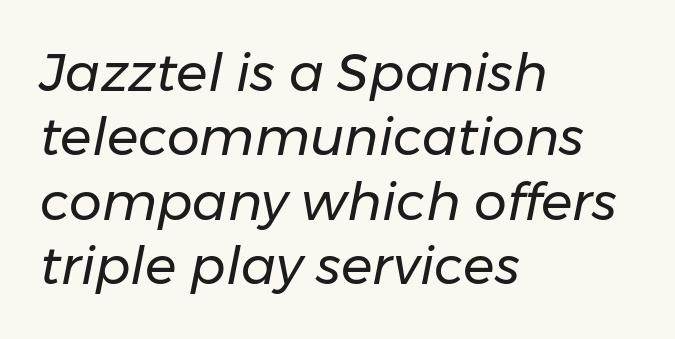
The image shows 52 px regular-weight type, italic (leaning right); set left-aligned, line spacing 1.24x, normal letter spacing, not underlined; low stroke contrast and a medium x-height.
